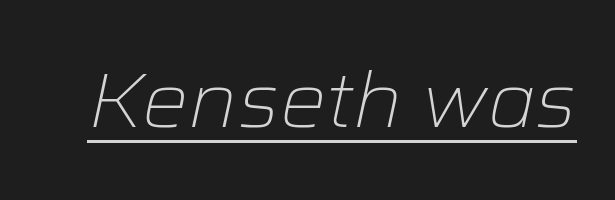
The image shows 77 px light type, italic (leaning right); set normal letter spacing, underlined; low stroke contrast and a medium x-height.
